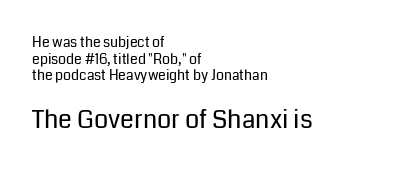
Students, note that the glyphs here touch the page at normal intervals. Letters have the restrained weight of plain body copy at most. Quick note: underline off. The ragged edge is on the right, which tells us the setting is flush left.
